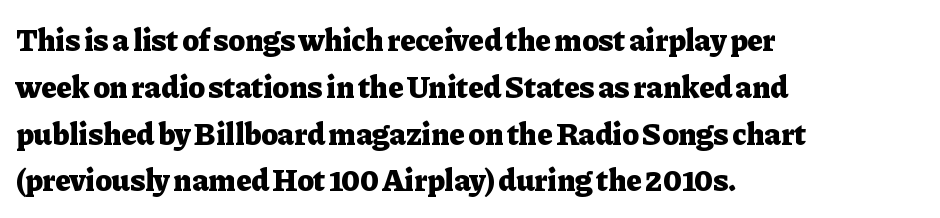
{"serif": "yes", "italic": "no", "bold": "yes", "weight": "heavy", "width": "normal", "stroke_contrast": "low", "x_height": "medium", "monospaced": "no", "underline": "no", "align": "left", "line_spacing": "normal", "line_spacing_ratio": 1.51, "letter_spacing": "normal", "letter_spacing_em": 0.0, "glyph_px": 31}
